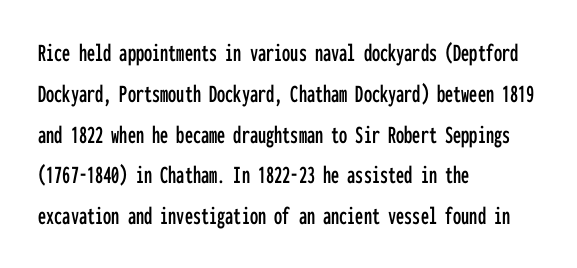
Q: Is the text italic (slanted)? A: No, it is upright.
Q: Is the text underlined? A: No.
Q: How is the paragraph aligned? A: Left-aligned.
Q: Is the spacing between letters normal or unusually wide? A: Normal.
Q: Is the spacing between lines tight, normal or loose? A: Normal.
